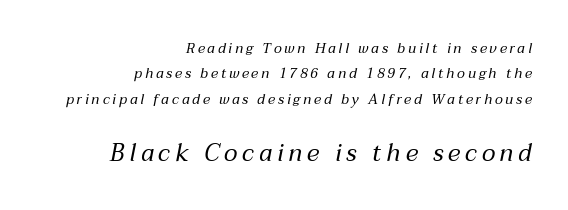
{"italic": "yes", "lean": "right", "slant_degrees": 12, "bold": "no", "underline": "no", "align": "right", "line_spacing_ratio": 1.82, "letter_spacing": "wide", "letter_spacing_em": 0.2, "larger_block": "second", "size_ratio": 1.71, "glyph_px": 24}
